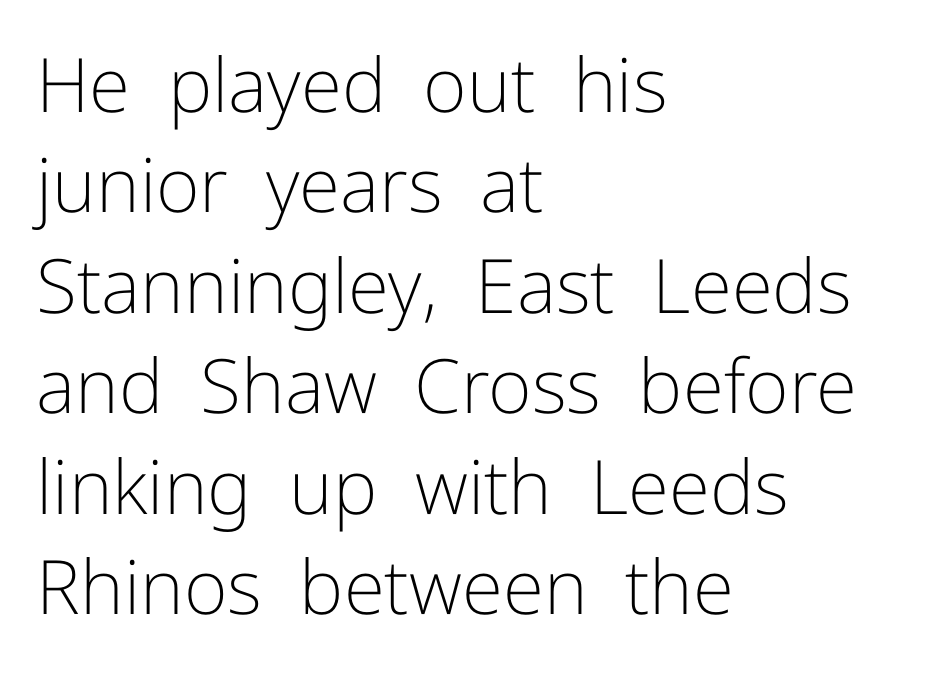
{"serif": "no", "italic": "no", "bold": "no", "weight": "light", "width": "normal", "stroke_contrast": "low", "x_height": "medium", "monospaced": "no", "underline": "no", "align": "left", "line_spacing": "normal", "line_spacing_ratio": 1.34, "letter_spacing": "normal", "letter_spacing_em": 0.0, "glyph_px": 75}
